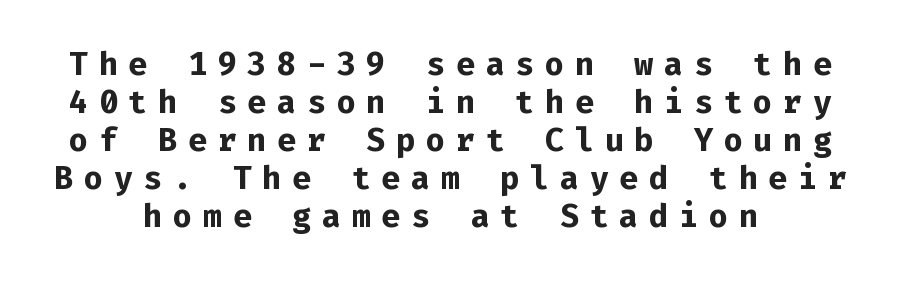
Every character here occupies the same horizontal width, giving the sample a typewriter-like rhythm. The gap between lines stays unmarked. A sans-serif font was chosen for this passage. No italicization has been applied; the sample stays upright. Compared with an ordinary text face, these strokes are far heavier — a full bold. Inter-character spacing is expanded well beyond the font's built-in metrics.
